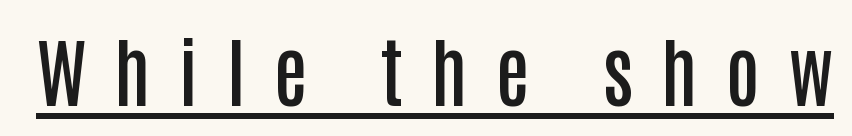
{"serif": "no", "italic": "no", "bold": "semi", "weight": "semibold", "width": "condensed", "stroke_contrast": "low", "x_height": "large", "monospaced": "no", "underline": "yes", "letter_spacing": "wide", "letter_spacing_em": 0.38, "glyph_px": 75}
